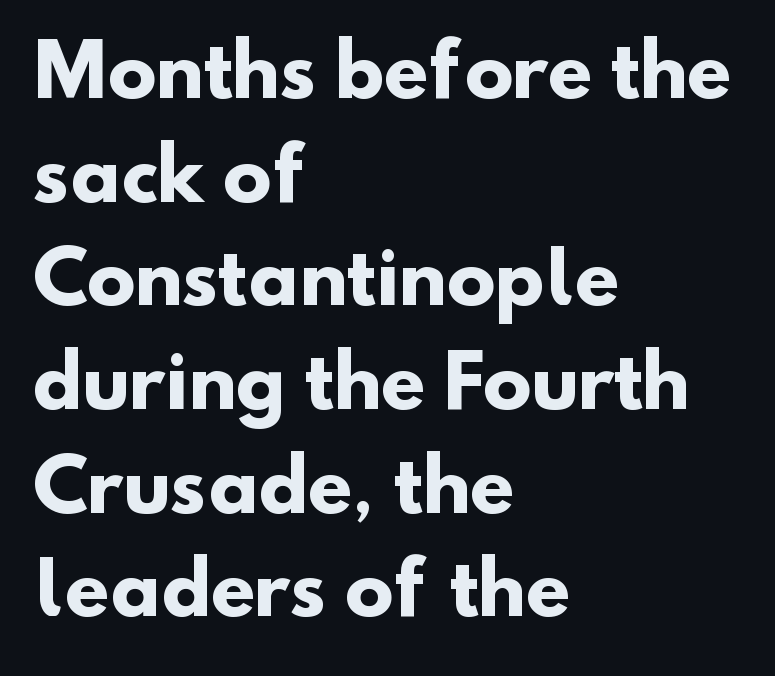
The image shows 72 px heavy sans-serif type; set left-aligned, normal line spacing (1.44x), normal letter spacing, not underlined; low stroke contrast and a small x-height.
